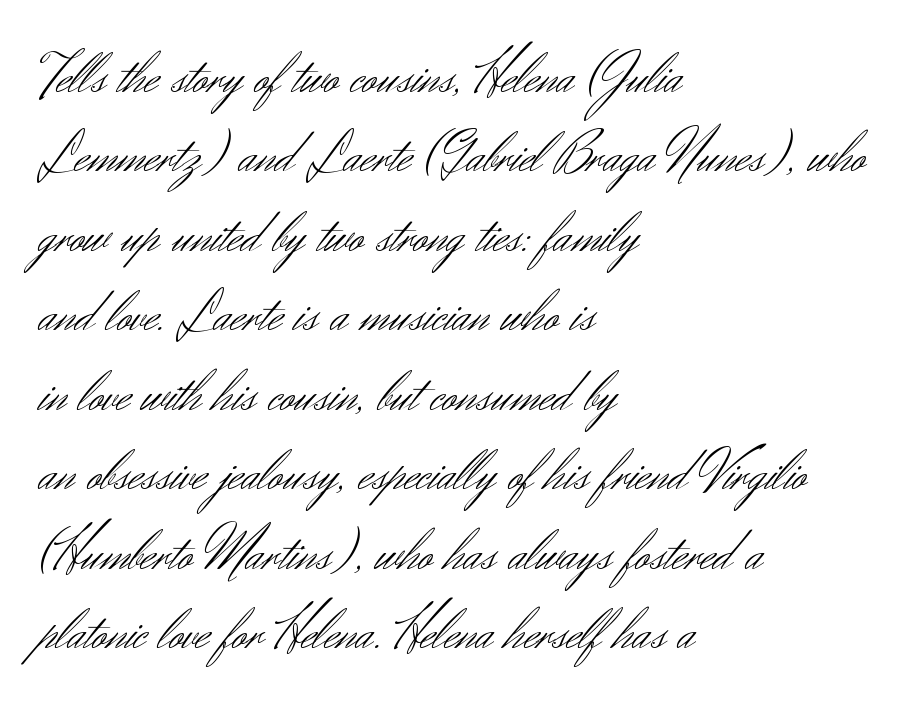
{"serif": "no", "bold": "no", "weight": "light", "width": "normal", "stroke_contrast": "medium", "x_height": "small", "monospaced": "no", "underline": "no", "align": "left", "line_spacing": "normal", "line_spacing_ratio": 1.37, "letter_spacing": "normal", "letter_spacing_em": 0.0, "glyph_px": 58}
